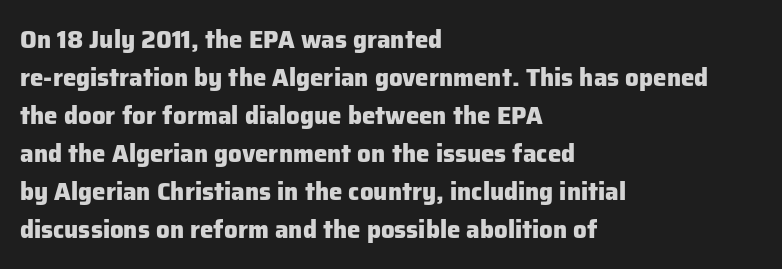
The image shows 24 px bold type, upright; set left-aligned, normal line spacing (1.58x), normal letter spacing, not underlined.
